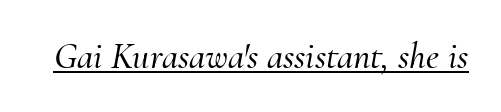
To sum up the face: it has serifs. The lettering tilts uniformly, giving the passage an italic look. The sample's only ornament is a line tracing under the words. These lines are rendered in a variable-pitch font. Letter spacing: default.
